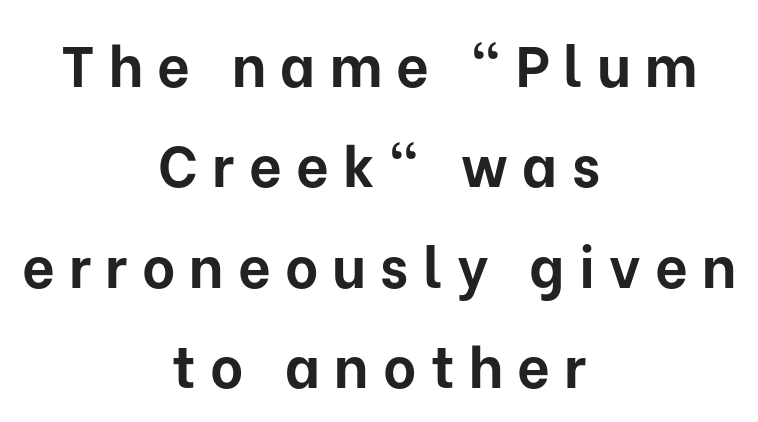
The letters are spread apart with noticeably loose tracking. Anything drawn beneath the words? Only blank space. Caption: bold face, heavy strokes. Here the designer chose a conventional face with non-uniform glyph widths.
